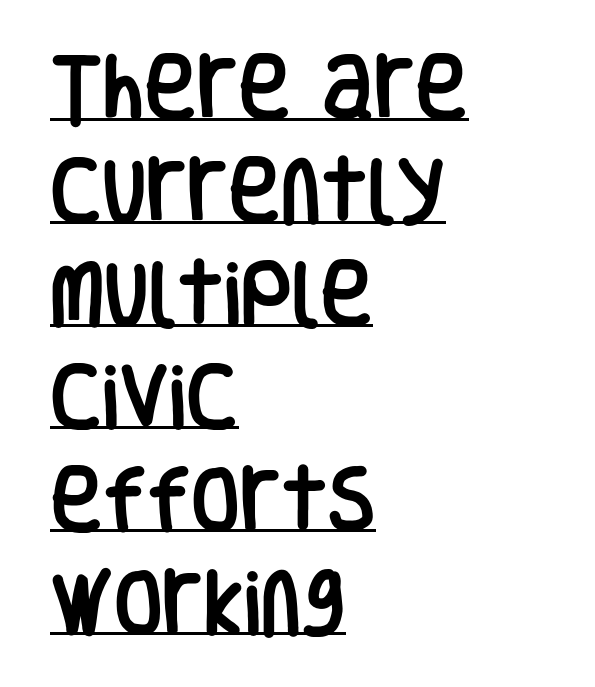
{"serif": "no", "italic": "no", "width": "condensed", "stroke_contrast": "low", "x_height": "large", "monospaced": "no", "underline": "yes", "align": "left", "line_spacing": "normal", "line_spacing_ratio": 1.45, "letter_spacing": "normal", "letter_spacing_em": 0.0, "glyph_px": 71}
